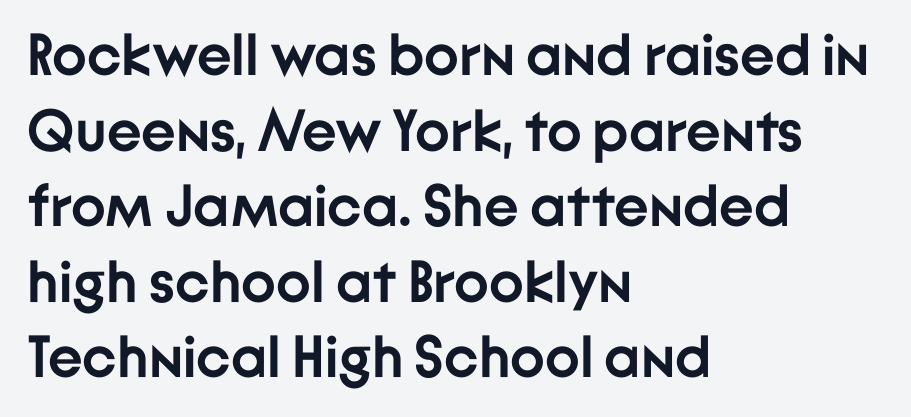
Q: Is the text bold? A: Yes.
Q: Is the text italic (slanted)? A: No, it is upright.
Q: Is the typeface a serif or a sans-serif typeface? A: Sans-serif.
Q: Is the text underlined? A: No.
Q: How is the paragraph aligned? A: Left-aligned.
Q: Is the spacing between letters normal or unusually wide? A: Normal.
Q: Is the spacing between lines tight, normal or loose? A: Normal.
Q: Width (condensed, normal, or wide)? A: Normal.
Q: Stroke contrast? A: Low.
Q: x-height? A: Medium.
Q: Monospaced? A: No.
